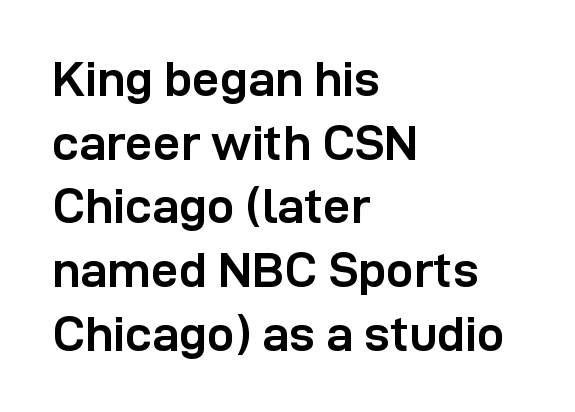
{"serif": "no", "italic": "no", "bold": "yes", "weight": "semibold", "width": "normal", "stroke_contrast": "low", "x_height": "medium", "monospaced": "no", "underline": "no", "align": "left", "line_spacing": "normal", "line_spacing_ratio": 1.3, "letter_spacing": "normal", "letter_spacing_em": 0.0, "glyph_px": 49}
